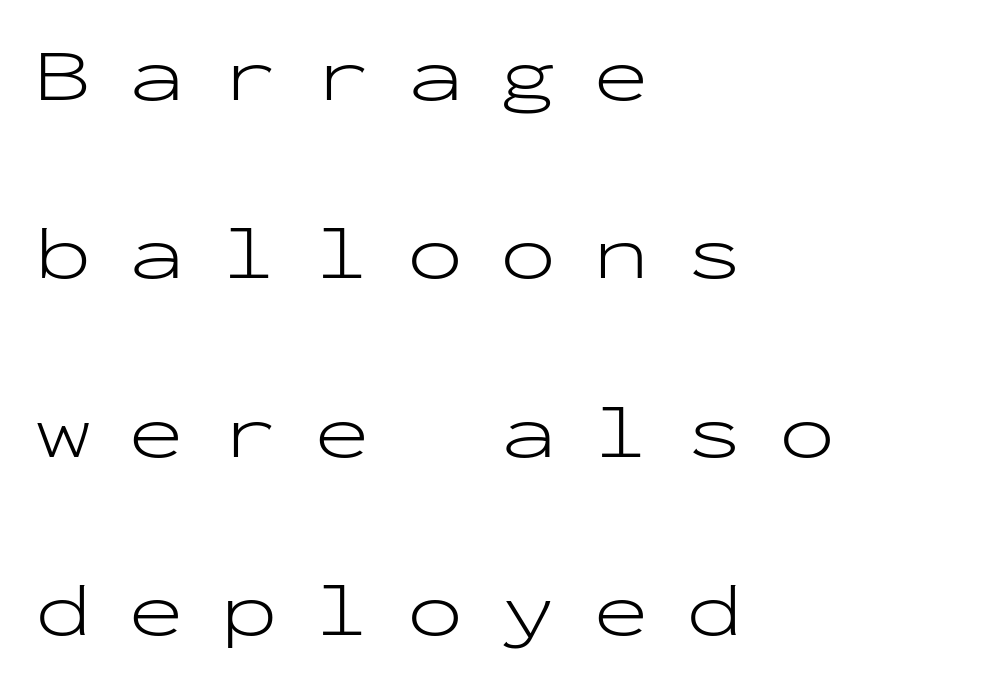
Q: Is the text bold? A: No.
Q: Is the text italic (slanted)? A: No, it is upright.
Q: Is the typeface a serif or a sans-serif typeface? A: Sans-serif.
Q: Is the text underlined? A: No.
Q: How is the paragraph aligned? A: Left-aligned.
Q: Is the spacing between letters normal or unusually wide? A: Unusually wide.
Q: Is the spacing between lines tight, normal or loose? A: Loose.
Q: Width (condensed, normal, or wide)? A: Wide.
Q: Stroke contrast? A: Low.
Q: x-height? A: Medium.
Q: Monospaced? A: Yes.
